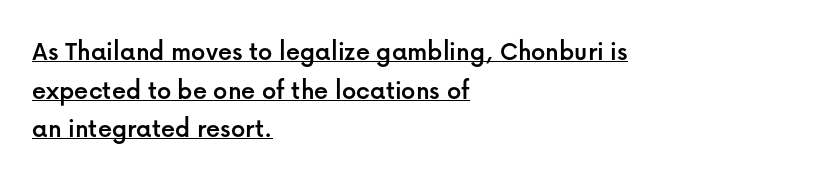
Each line starts at the same left margin while the right side varies. The letters stand straight up with perfectly vertical stems. The face used here is a sans, in the tradition of grotesques and geometrics. Successive baselines arrive at the customary interval.
